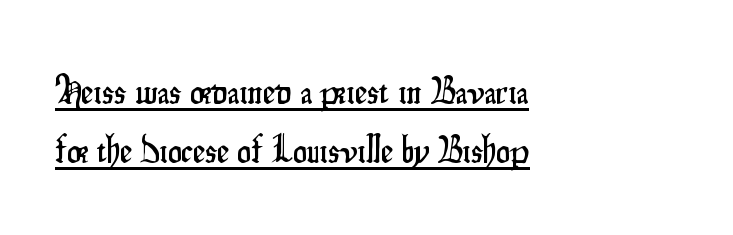
{"serif": "no", "italic": "no", "width": "condensed", "stroke_contrast": "low", "x_height": "small", "monospaced": "no", "underline": "yes", "align": "left", "line_spacing": "normal", "line_spacing_ratio": 1.52, "letter_spacing": "normal", "letter_spacing_em": 0.0, "glyph_px": 39}
